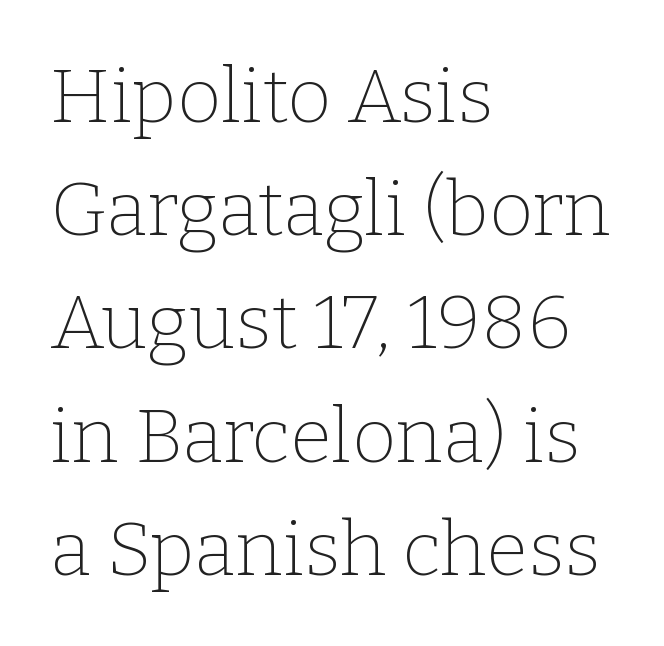
The image shows 76 px thin serif type, upright; set left-aligned, normal line spacing (1.49x), normal letter spacing, not underlined; low stroke contrast and a medium x-height.
